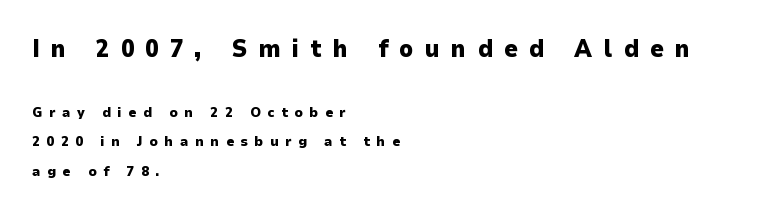
The image shows 24 px bold type, upright; set left-aligned, loose line spacing (2.11x), unusually wide letter spacing (+0.47 em), not underlined; the first (top) block is 1.71x larger.
